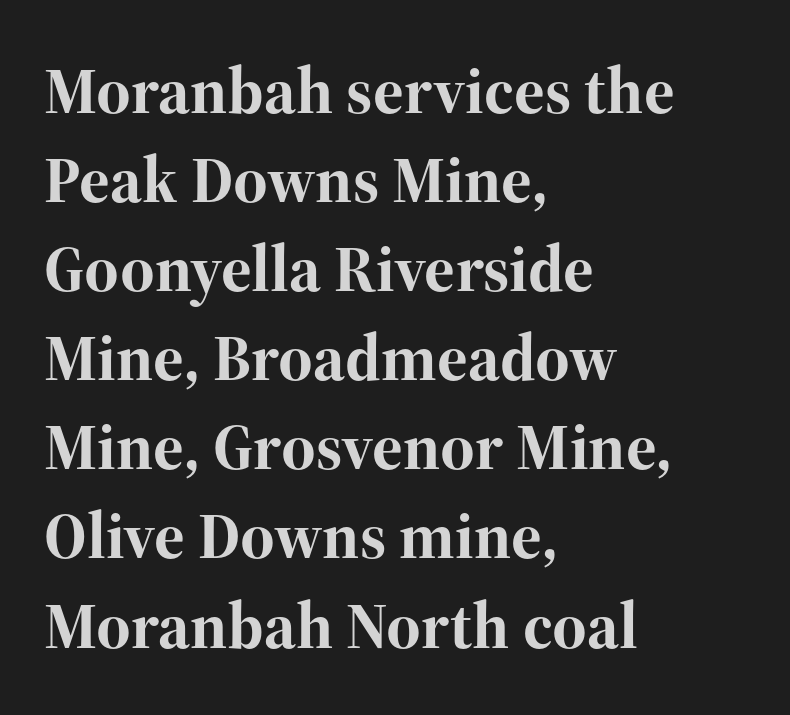
The image shows 66 px bold serif type, upright; set left-aligned, normal line spacing (1.35x), normal letter spacing, not underlined; high stroke contrast and a medium x-height.
